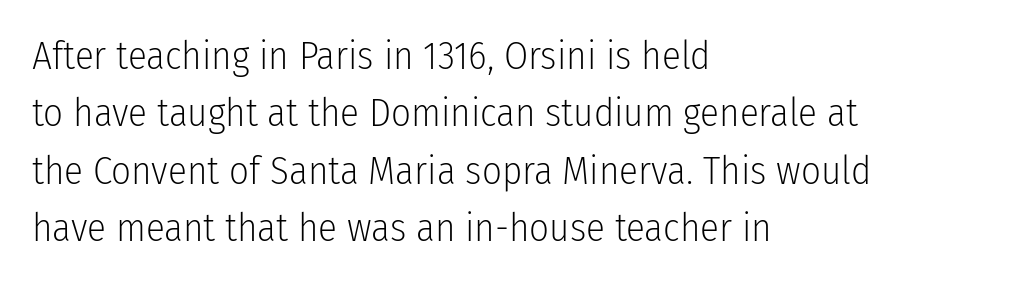
Q: Is the text bold? A: No.
Q: Is the text italic (slanted)? A: No, it is upright.
Q: Is the typeface a serif or a sans-serif typeface? A: Sans-serif.
Q: Is the text underlined? A: No.
Q: How is the paragraph aligned? A: Left-aligned.
Q: Is the spacing between letters normal or unusually wide? A: Normal.
Q: Is the spacing between lines tight, normal or loose? A: Normal.
Q: Width (condensed, normal, or wide)? A: Condensed.
Q: Stroke contrast? A: Low.
Q: x-height? A: Medium.
Q: Monospaced? A: No.
